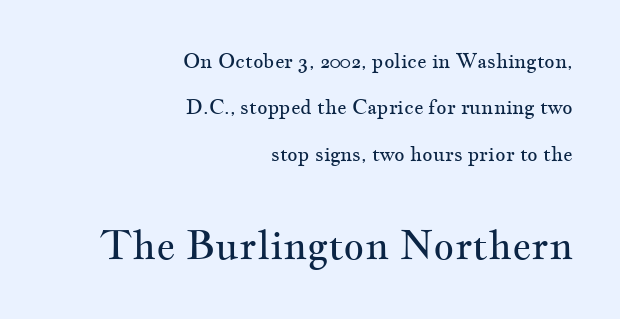
{"serif": "yes", "italic": "no", "bold": "no", "weight": "regular", "width": "wide", "stroke_contrast": "medium", "x_height": "small", "monospaced": "no", "underline": "no", "align": "right", "line_spacing": "loose", "line_spacing_ratio": 2.32, "letter_spacing": "normal", "letter_spacing_em": 0.0, "larger_block": "second", "size_ratio": 2.0, "glyph_px": 40}
